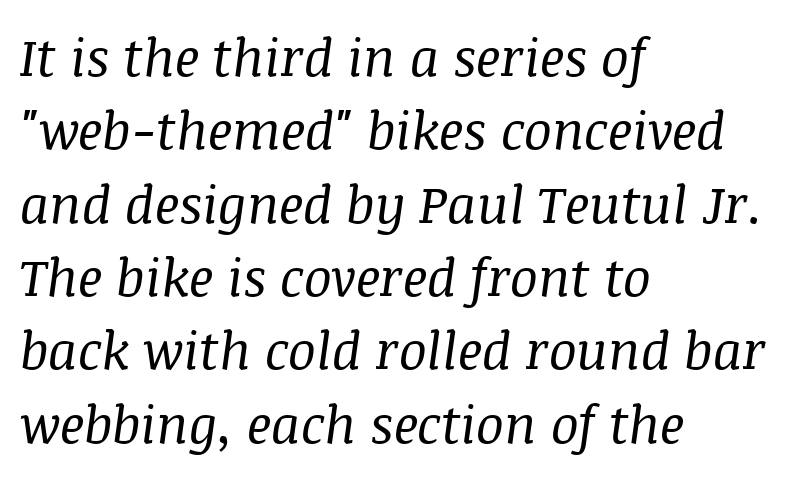
The image shows 52 px regular-weight serif type, italic (leaning right); set left-aligned, normal line spacing (1.41x), normal letter spacing, not underlined; medium stroke contrast and a large x-height.
